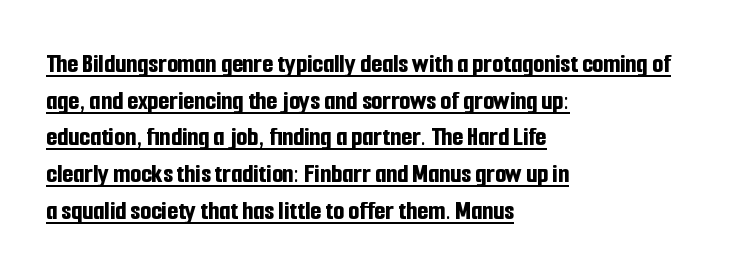
Its strokes are broad and dark, the hallmark of bold type. The line texture is even and compact thanks to regular tracking. Note: no serifs on the glyphs. Rendered with straight, roman letterforms. These lines stack with their left ends in a neat column. This sample has the flowing, uneven cadence of proportional lettering.
